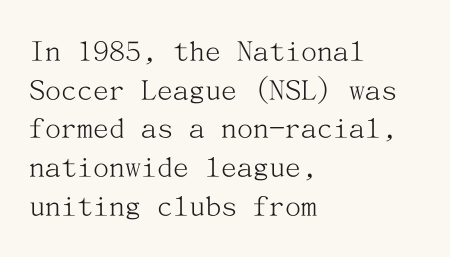
Q: Is the text bold? A: No.
Q: Is the text italic (slanted)? A: No, it is upright.
Q: Is the typeface a serif or a sans-serif typeface? A: Serif.
Q: Is the text underlined? A: No.
Q: How is the paragraph aligned? A: Left-aligned.
Q: Is the spacing between letters normal or unusually wide? A: Normal.
Q: Width (condensed, normal, or wide)? A: Normal.
Q: Stroke contrast? A: Medium.
Q: x-height? A: Medium.
